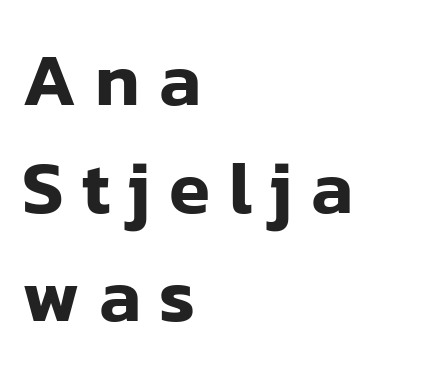
The image shows 75 px sans-serif type, upright; set left-aligned, normal line spacing (1.44x), unusually wide letter spacing (+0.25 em), not underlined; low stroke contrast and a medium x-height.
